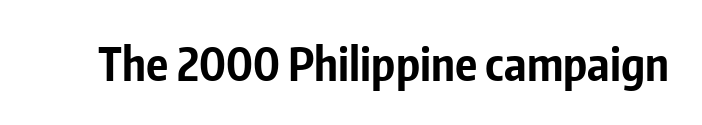
A bare baseline throughout the passage. This sample has the flowing, uneven cadence of proportional lettering. Designer's note — italics off, roman on. The tracking reads as untouched default to a designer's eye.
